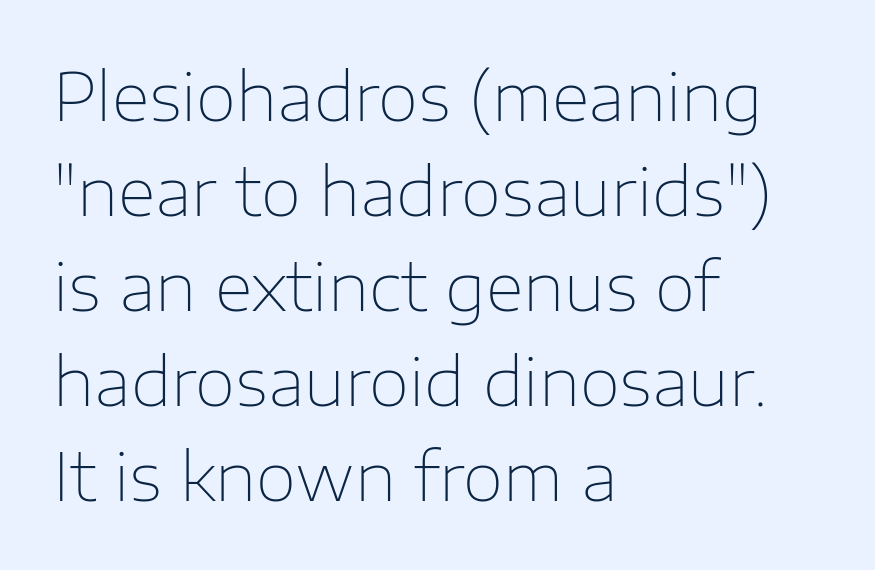
{"serif": "no", "italic": "no", "bold": "no", "weight": "thin", "width": "normal", "stroke_contrast": "low", "x_height": "medium", "monospaced": "no", "underline": "no", "align": "left", "line_spacing": "normal", "line_spacing_ratio": 1.44, "letter_spacing": "normal", "letter_spacing_em": 0.0, "glyph_px": 66}
